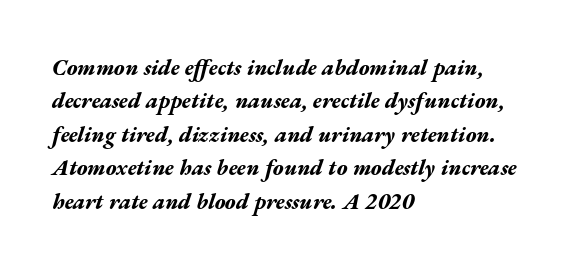
Q: Is the text bold? A: Yes.
Q: Is the text italic (slanted)? A: Yes, it leans right by about 17 degrees.
Q: Is the text underlined? A: No.
Q: How is the paragraph aligned? A: Left-aligned.
Q: Is the spacing between letters normal or unusually wide? A: Normal.
Q: Is the spacing between lines tight, normal or loose? A: Normal.
